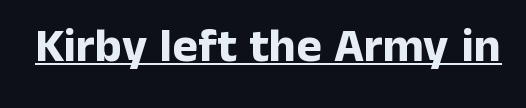
Q: Is the text bold? A: Yes.
Q: Is the text italic (slanted)? A: No, it is upright.
Q: Is the typeface a serif or a sans-serif typeface? A: Sans-serif.
Q: Is the text underlined? A: Yes.
Q: Is the spacing between letters normal or unusually wide? A: Normal.
Q: Width (condensed, normal, or wide)? A: Normal.
Q: Stroke contrast? A: Low.
Q: x-height? A: Medium.
Q: Monospaced? A: No.
